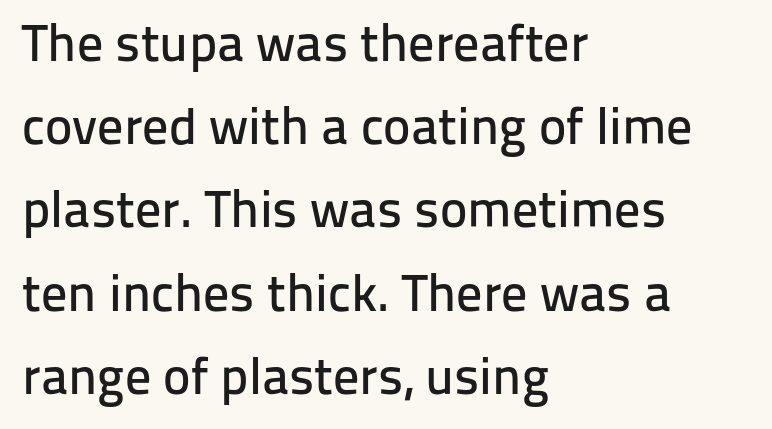
Q: Is the text italic (slanted)? A: No, it is upright.
Q: Is the typeface a serif or a sans-serif typeface? A: Sans-serif.
Q: Is the text underlined? A: No.
Q: How is the paragraph aligned? A: Left-aligned.
Q: Is the spacing between letters normal or unusually wide? A: Normal.
Q: Is the spacing between lines tight, normal or loose? A: Normal.
Q: Width (condensed, normal, or wide)? A: Normal.
Q: Stroke contrast? A: Low.
Q: x-height? A: Medium.
Q: Monospaced? A: No.
